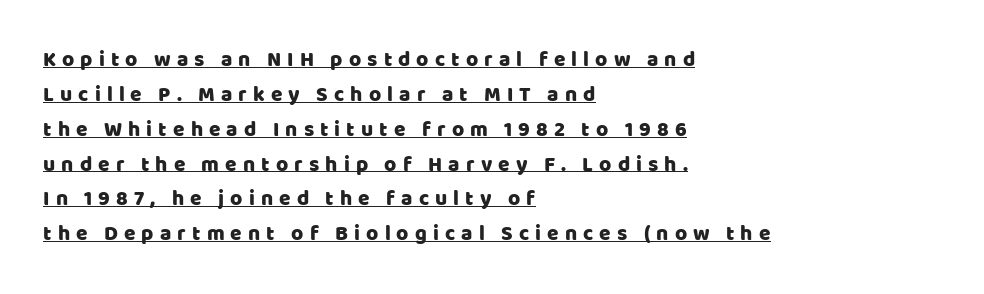
Q: Is the text italic (slanted)? A: No, it is upright.
Q: Is the text underlined? A: Yes.
Q: How is the paragraph aligned? A: Left-aligned.
Q: Is the spacing between letters normal or unusually wide? A: Unusually wide.
Q: Is the spacing between lines tight, normal or loose? A: Normal.
